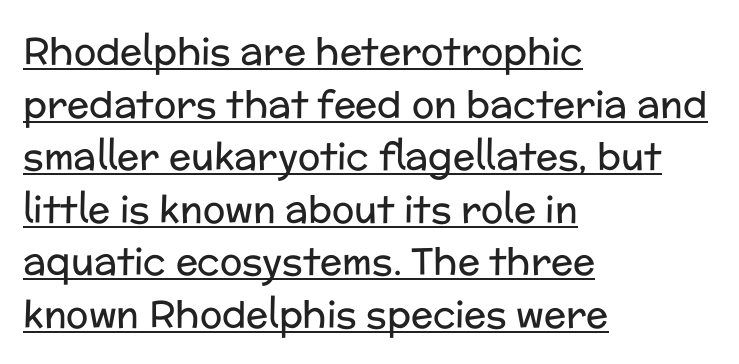
The image shows 37 px regular-weight sans-serif type, upright; set left-aligned, normal line spacing (1.42x), normal letter spacing, underlined; low stroke contrast and a medium x-height.
